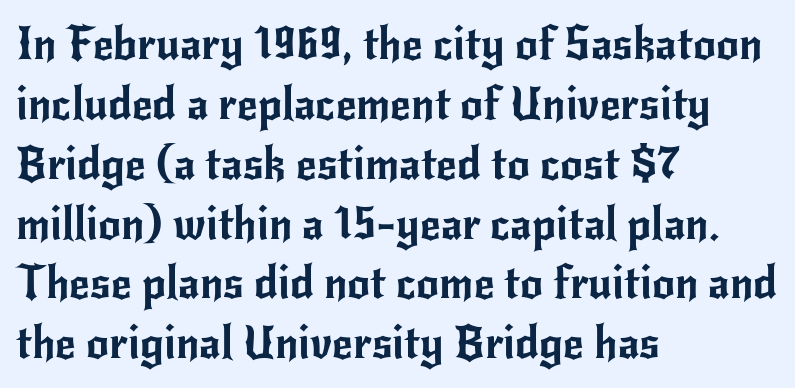
The tracking reads as untouched default to a designer's eye. A normal amount of white space separates one row of letters from the next. Nothing sits at the stroke ends, so this counts as sans-serif. Quick note: not italic, upright. The paragraph has a hard left edge and a soft right edge. Clear beneath every line of the passage.
